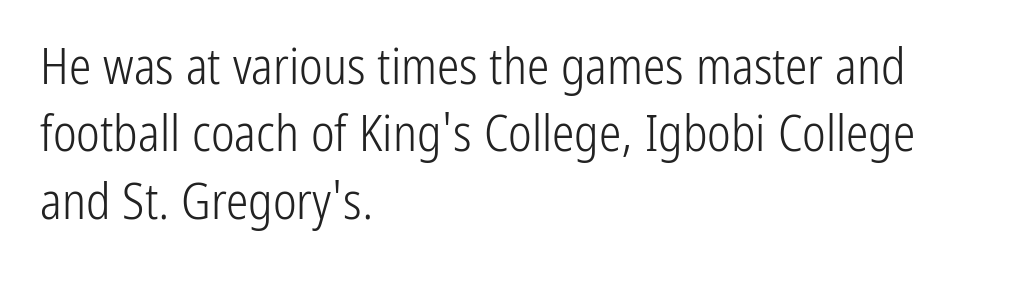
{"serif": "no", "italic": "no", "bold": "no", "weight": "light", "width": "condensed", "stroke_contrast": "low", "x_height": "medium", "monospaced": "no", "underline": "no", "align": "left", "line_spacing": "normal", "line_spacing_ratio": 1.35, "letter_spacing": "normal", "letter_spacing_em": 0.0, "glyph_px": 50}
